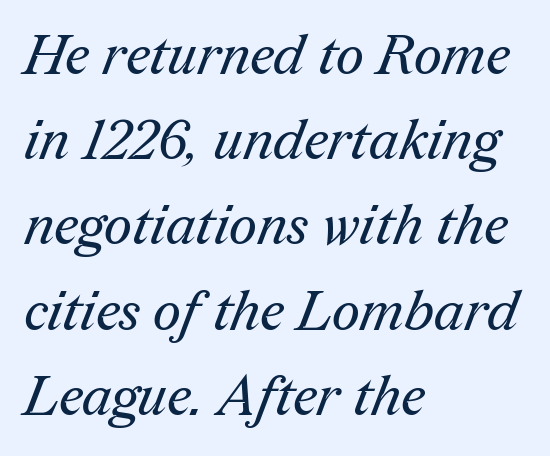
{"serif": "yes", "bold": "no", "weight": "regular", "width": "normal", "stroke_contrast": "medium", "x_height": "medium", "monospaced": "no", "underline": "no", "align": "left", "line_spacing": "normal", "line_spacing_ratio": 1.55, "letter_spacing": "normal", "letter_spacing_em": 0.0, "glyph_px": 55}
